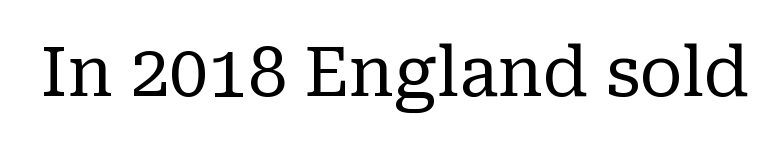
The image shows 70 px regular-weight serif type, upright; set normal letter spacing, not underlined; low stroke contrast and a medium x-height.
